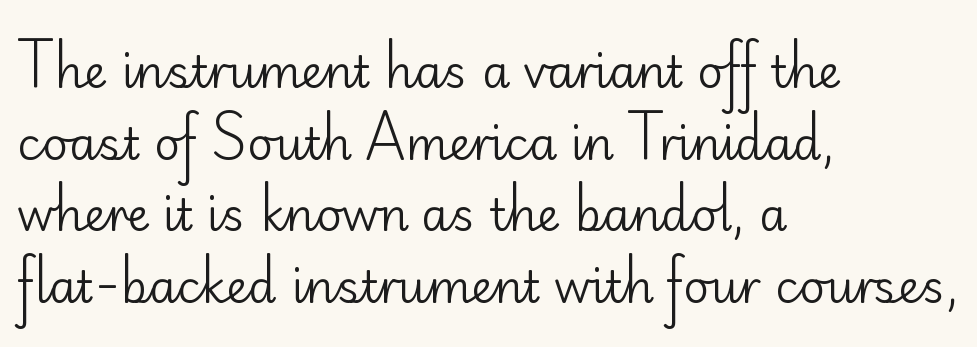
The image shows 45 px regular-weight sans-serif type, upright; set left-aligned, normal line spacing (1.59x), normal letter spacing, not underlined; low stroke contrast and a small x-height.
